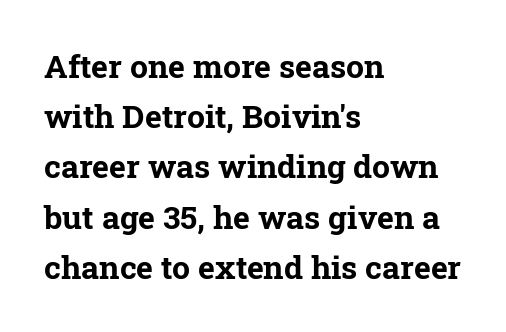
Is this a fixed-width face? No — the glyphs have proportional, varying widths. Letters rest on an invisible, unmarked baseline. Is the type bold? Yes — the strokes are clearly thick and heavy. Every row of glyphs begins at an identical x-position on the left. If you drew a line through each stem, it would be perfectly vertical. Classification — serif.
